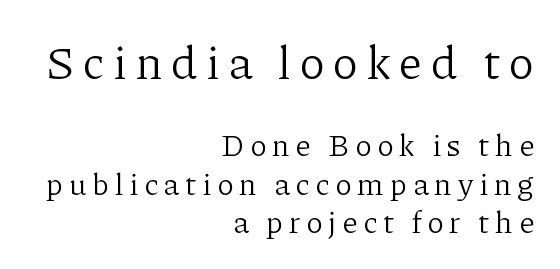
{"serif": "yes", "italic": "no", "bold": "no", "weight": "light", "width": "normal", "stroke_contrast": "low", "x_height": "medium", "monospaced": "no", "underline": "no", "align": "right", "line_spacing_ratio": 1.23, "larger_block": "first", "size_ratio": 1.52, "glyph_px": 47}
